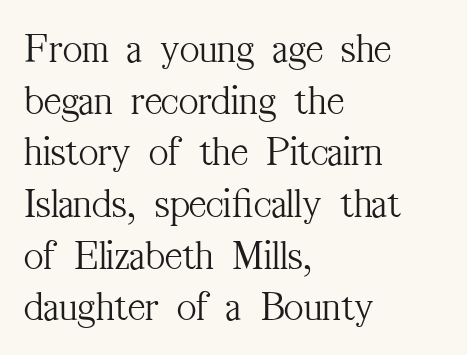
Q: Is the text bold? A: No.
Q: Is the text italic (slanted)? A: No, it is upright.
Q: Is the typeface a serif or a sans-serif typeface? A: Serif.
Q: Is the text underlined? A: No.
Q: How is the paragraph aligned? A: Left-aligned.
Q: Is the spacing between letters normal or unusually wide? A: Normal.
Q: Width (condensed, normal, or wide)? A: Condensed.
Q: Stroke contrast? A: Medium.
Q: x-height? A: Medium.
Q: Monospaced? A: No.
